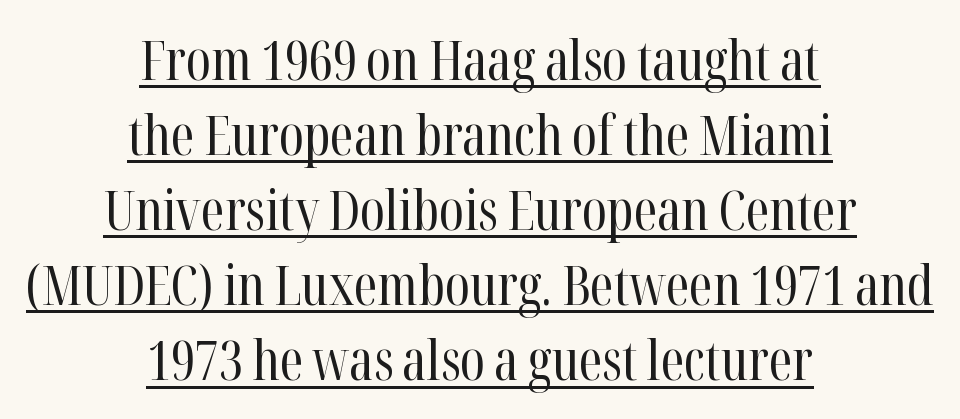
The lines are quadded center. There is no visible air inserted between adjacent glyphs. Is there an underline? Yes — a line sits under the letters. A quiet, ordinary-to-light weight characterises the typeface. The type family on display is of the serif kind.
